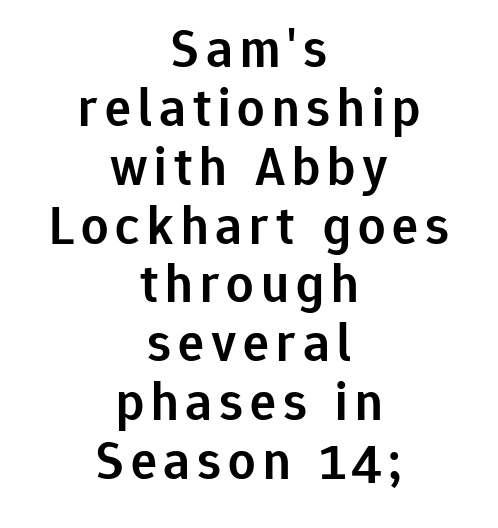
{"serif": "no", "italic": "no", "bold": "semi", "weight": "semibold", "width": "normal", "stroke_contrast": "low", "x_height": "medium", "monospaced": "no", "underline": "no", "align": "center", "line_spacing": "tight", "line_spacing_ratio": 1.09, "glyph_px": 54}
